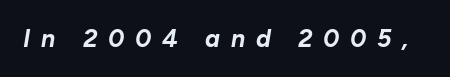
There is plenty of visible air inserted between adjacent glyphs. This sample uses an oblique cut, with every glyph tilted off the vertical. You'd pick this weight for a headline — it's a proper bold. Bare-footed words on every line.
